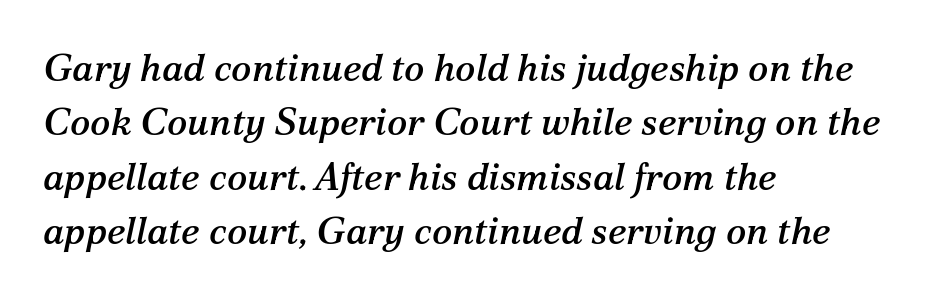
The text was rendered using a seriffed face with decorative stroke endings. The letterforms sit shoulder to shoulder at normal distance. Check under the words: just untouched page. The designer left line spacing at the default. A student would call this left alignment; a typographer would say flush left, rag right.
